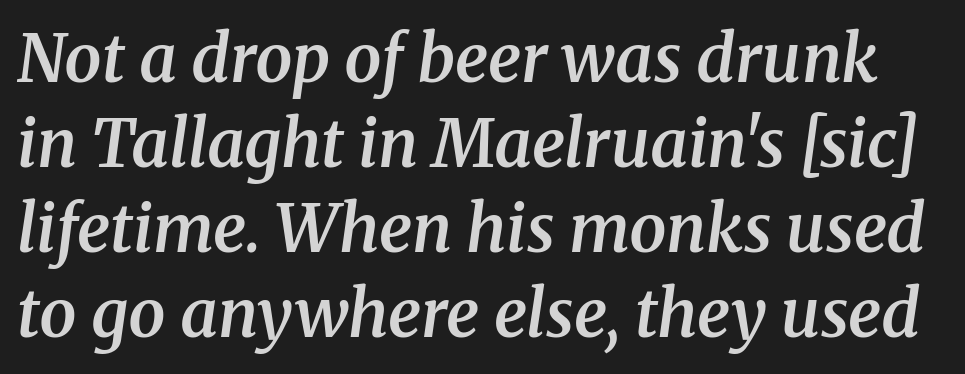
Q: Is the text bold? A: Semi-bold.
Q: Is the text italic (slanted)? A: Yes, it leans right by about 8 degrees.
Q: Is the typeface a serif or a sans-serif typeface? A: Serif.
Q: Is the text underlined? A: No.
Q: Is the spacing between letters normal or unusually wide? A: Normal.
Q: Is the spacing between lines tight, normal or loose? A: Normal.
Q: Width (condensed, normal, or wide)? A: Normal.
Q: Stroke contrast? A: Medium.
Q: x-height? A: Medium.
Q: Monospaced? A: No.
